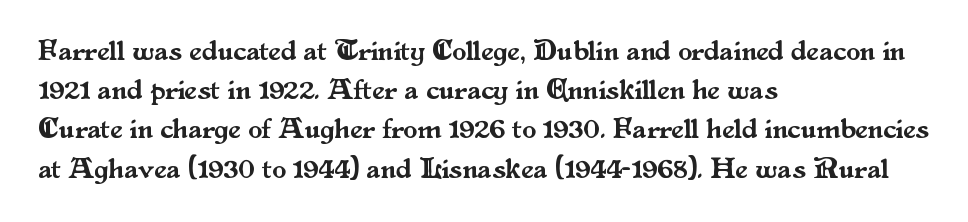
Q: Is the text italic (slanted)? A: No, it is upright.
Q: Is the typeface a serif or a sans-serif typeface? A: Serif.
Q: Is the text underlined? A: No.
Q: How is the paragraph aligned? A: Left-aligned.
Q: Is the spacing between letters normal or unusually wide? A: Normal.
Q: Is the spacing between lines tight, normal or loose? A: Normal.
Q: Width (condensed, normal, or wide)? A: Normal.
Q: Stroke contrast? A: Medium.
Q: x-height? A: Small.
Q: Monospaced? A: No.
